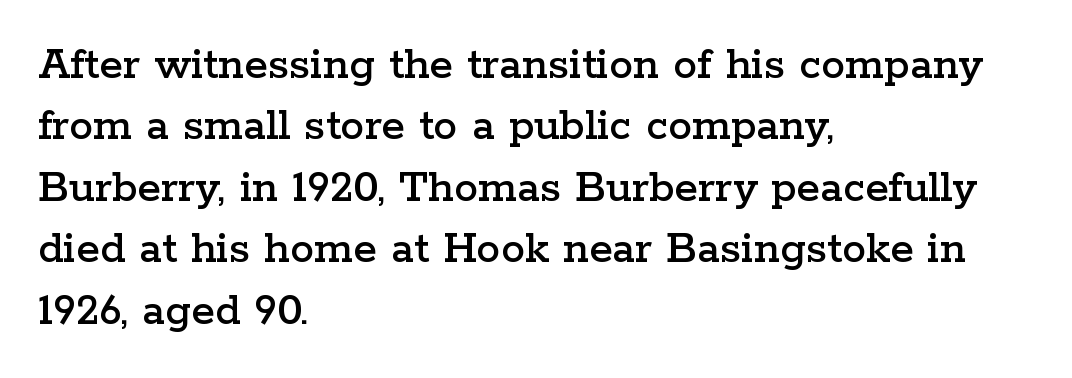
Serif or sans? Serif — the stroke terminals have little feet. What stands out about the letter spacing? Nothing — it is the standard amount. Letters rest on an invisible, unmarked baseline. The line-height multiplier appears to be the usual default. Compared with a centered layout, this one pins lines to the left instead.
